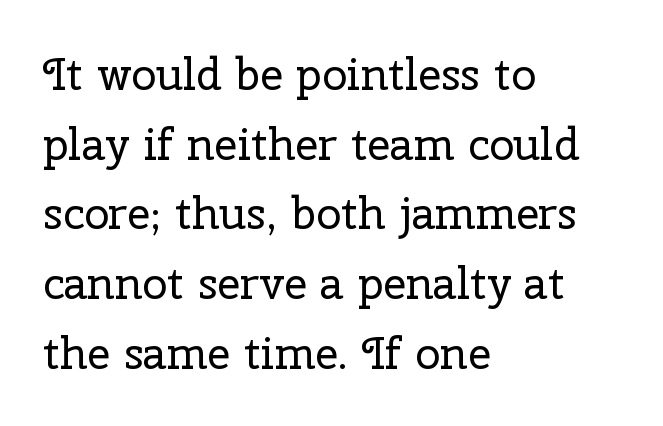
The image shows 45 px regular-weight serif type, upright; set left-aligned, normal line spacing (1.55x), normal letter spacing, not underlined; low stroke contrast and a medium x-height.
